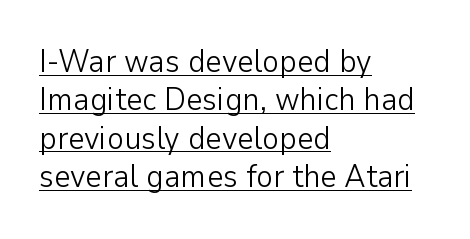
Counters stay open thanks to moderate or lighter strokes. The font's upright variant was chosen for this text. A rule runs beneath these lines of type. The face used here is a sans, in the tradition of grotesques and geometrics. These lines are rendered in a variable-pitch font.
